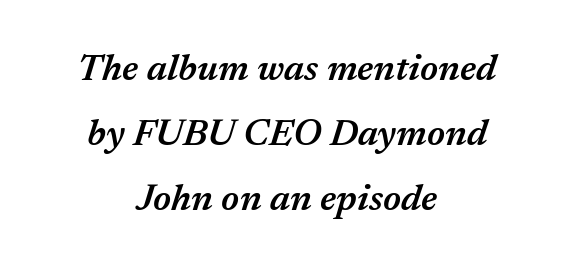
Q: Is the text bold? A: Semi-bold.
Q: Is the text italic (slanted)? A: Yes, it leans right by about 17 degrees.
Q: Is the text underlined? A: No.
Q: How is the paragraph aligned? A: Centered.
Q: Is the spacing between letters normal or unusually wide? A: Normal.
Q: Width (condensed, normal, or wide)? A: Normal.
Q: Stroke contrast? A: Medium.
Q: x-height? A: Medium.
Q: Monospaced? A: No.
